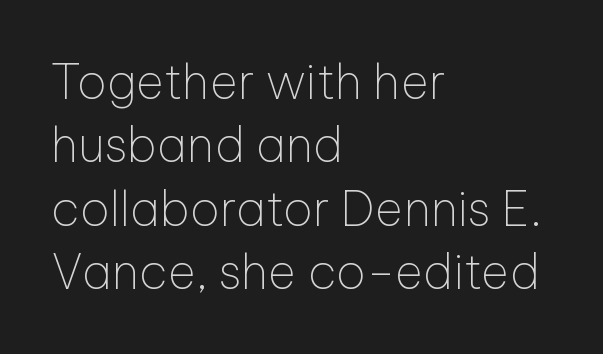
Leading: standard. Ascenders rise straight up at ninety degrees. Grotesque or geometric, the face here clearly has no serifs. A typesetter would call this proportional, since set widths differ per character. No extra tracking has been applied to these lines. This reads as an unemphasized weight, regular at the heaviest.
